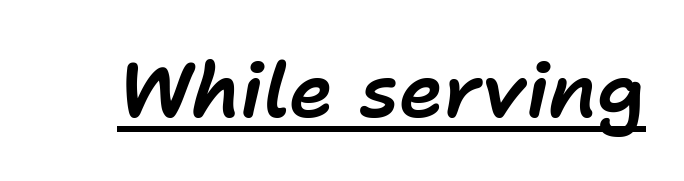
Q: Is the text italic (slanted)? A: Yes, it leans right by about 11 degrees.
Q: Is the text underlined? A: Yes.
Q: Is the spacing between letters normal or unusually wide? A: Normal.
Q: Width (condensed, normal, or wide)? A: Normal.
Q: Stroke contrast? A: Low.
Q: x-height? A: Medium.
Q: Monospaced? A: No.
